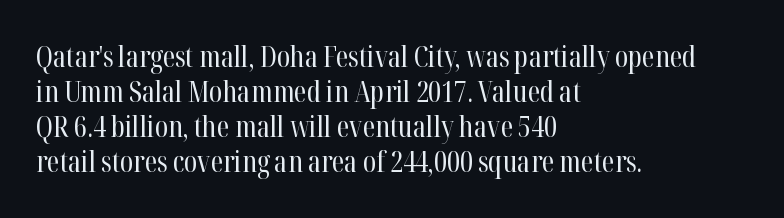
Every character sits straight up, as roman type does. Heaviness? Minimal to ordinary, like unemphasized prose. Each letter's strokes conclude with small projecting serifs. The strip under each line holds only bare page. Left-aligned paragraph, ragged on the right.
